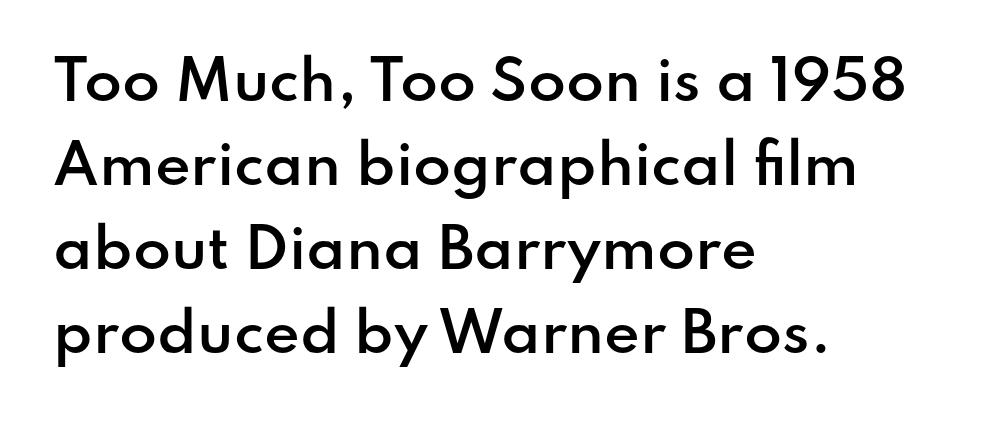
Q: Is the text bold? A: Semi-bold.
Q: Is the text italic (slanted)? A: No, it is upright.
Q: Is the typeface a serif or a sans-serif typeface? A: Sans-serif.
Q: Is the text underlined? A: No.
Q: How is the paragraph aligned? A: Left-aligned.
Q: Is the spacing between letters normal or unusually wide? A: Normal.
Q: Is the spacing between lines tight, normal or loose? A: Normal.
Q: Width (condensed, normal, or wide)? A: Normal.
Q: Stroke contrast? A: Low.
Q: x-height? A: Small.
Q: Monospaced? A: No.
